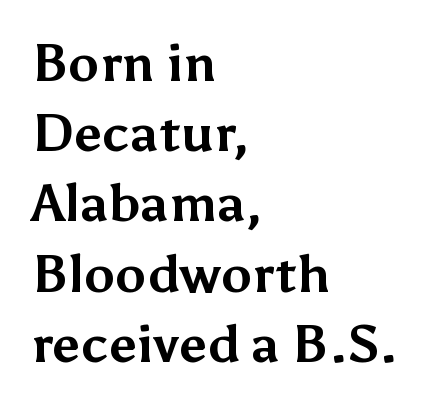
{"serif": "no", "italic": "no", "bold": "yes", "weight": "bold", "width": "normal", "stroke_contrast": "medium", "x_height": "medium", "monospaced": "no", "underline": "no", "align": "left", "line_spacing": "normal", "line_spacing_ratio": 1.35, "letter_spacing": "normal", "letter_spacing_em": 0.0, "glyph_px": 52}
